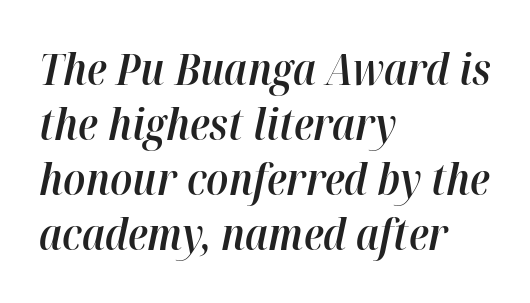
{"italic": "yes", "lean": "right", "slant_degrees": 12, "bold": "semi", "weight": "semibold", "width": "normal", "stroke_contrast": "high", "x_height": "medium", "monospaced": "no", "underline": "no", "align": "left", "line_spacing": "normal", "line_spacing_ratio": 1.28, "letter_spacing": "normal", "letter_spacing_em": 0.0, "glyph_px": 43}
